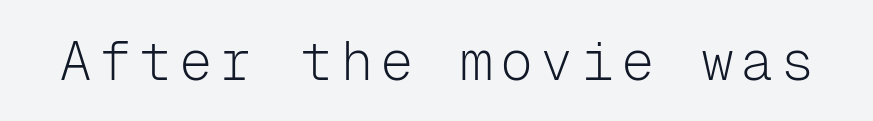
The image shows 55 px light sans-serif type, upright, monospaced; set not underlined; low stroke contrast and a medium x-height.
